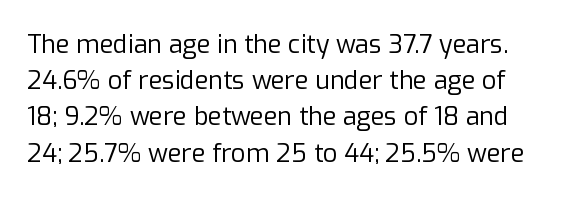
{"italic": "no", "bold": "no", "underline": "no", "line_spacing": "normal", "line_spacing_ratio": 1.45, "letter_spacing": "normal", "letter_spacing_em": 0.0, "glyph_px": 25}
